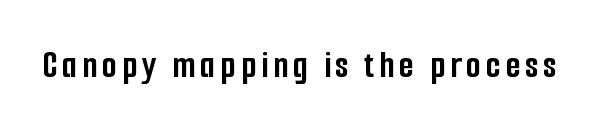
The image shows 39 px semibold, condensed sans-serif type, upright; set not underlined; low stroke contrast and a medium x-height.
